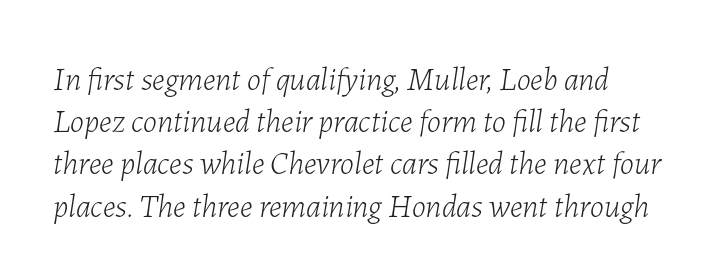
{"italic": "yes", "lean": "right", "slant_degrees": 7, "bold": "no", "weight": "light", "width": "normal", "stroke_contrast": "low", "x_height": "medium", "monospaced": "no", "underline": "no", "line_spacing": "normal", "line_spacing_ratio": 1.32, "letter_spacing": "normal", "letter_spacing_em": 0.0, "glyph_px": 32}
